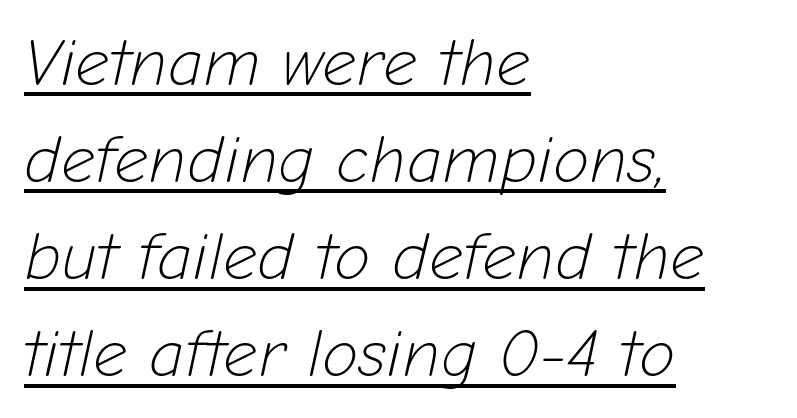
The image shows 67 px light type, italic (leaning right); set left-aligned, normal line spacing (1.45x), normal letter spacing, underlined; low stroke contrast and a medium x-height.
